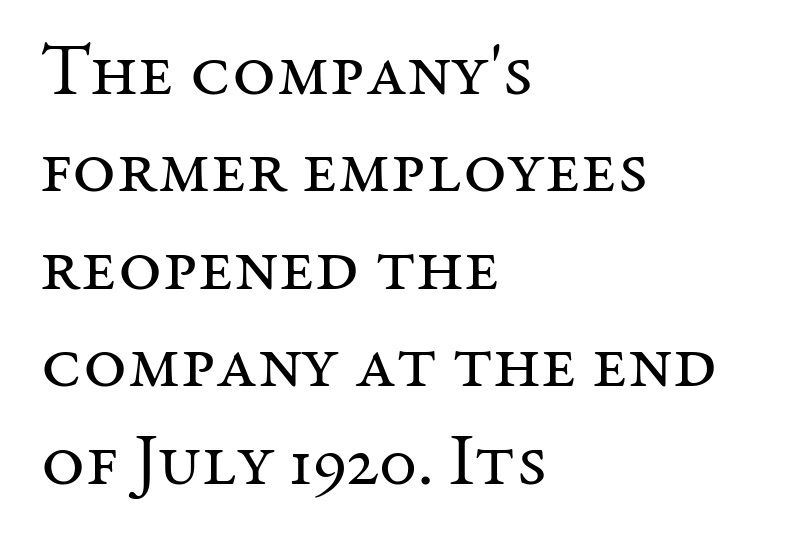
Q: Is the text bold? A: No.
Q: Is the text italic (slanted)? A: No, it is upright.
Q: Is the typeface a serif or a sans-serif typeface? A: Serif.
Q: Is the text underlined? A: No.
Q: How is the paragraph aligned? A: Left-aligned.
Q: Is the spacing between letters normal or unusually wide? A: Normal.
Q: Is the spacing between lines tight, normal or loose? A: Normal.
Q: Width (condensed, normal, or wide)? A: Normal.
Q: Stroke contrast? A: Medium.
Q: x-height? A: Medium.
Q: Monospaced? A: No.
